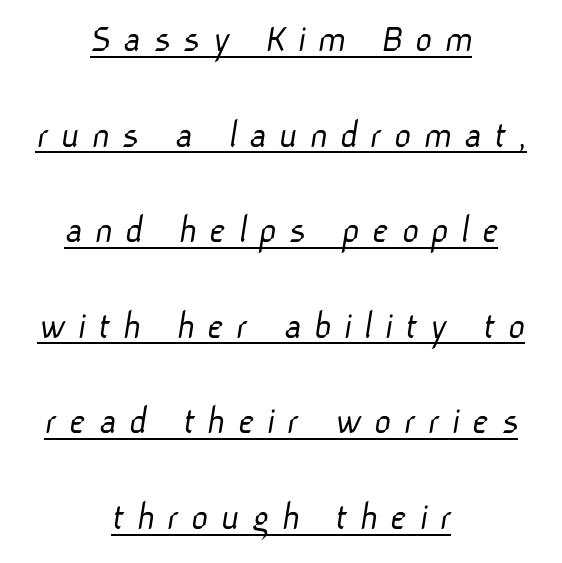
The type family on display is of the sans-serif kind. Display-style spreading of the glyphs; the letterfit is very open. The typesetting does not lean heavy: it is not bold. If you measured baseline to baseline, you'd find a long distance.
